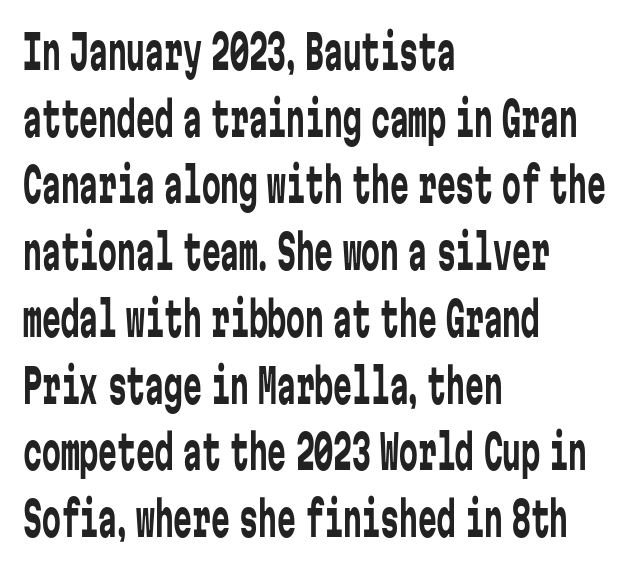
{"serif": "no", "italic": "no", "bold": "no", "weight": "regular", "width": "condensed", "stroke_contrast": "low", "x_height": "medium", "monospaced": "yes", "underline": "no", "align": "left", "line_spacing": "normal", "line_spacing_ratio": 1.42, "letter_spacing": "normal", "letter_spacing_em": 0.0, "glyph_px": 47}
